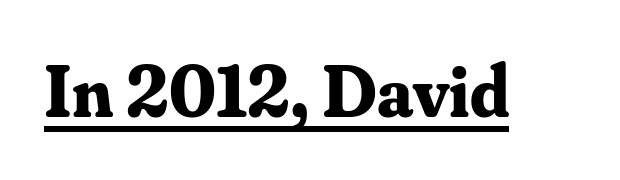
The image shows 74 px bold serif type, upright; set normal letter spacing, underlined; medium stroke contrast and a small x-height.
